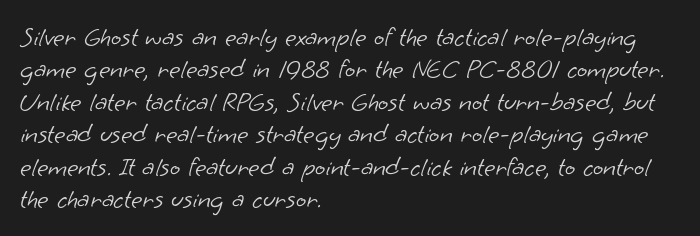
The image shows 27 px text type; set left-aligned, line spacing 1.2x, normal letter spacing, not underlined.
